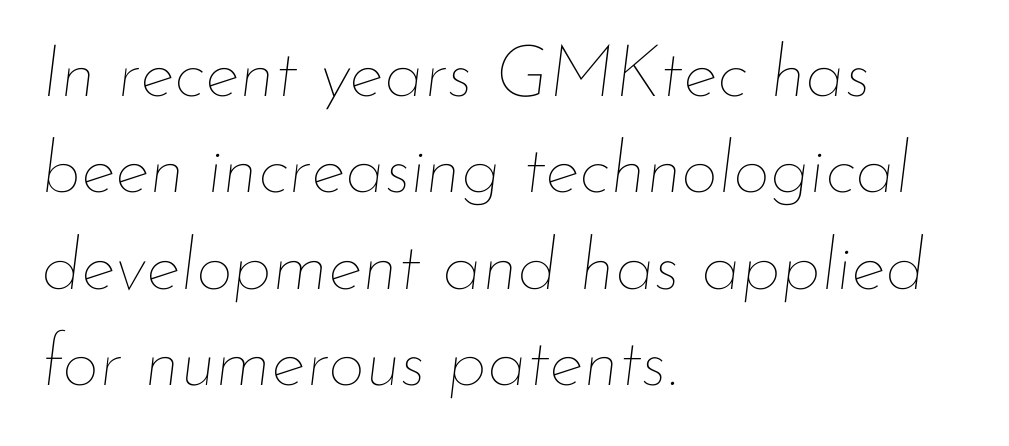
The image shows 73 px thin type, italic (leaning right); set left-aligned, normal line spacing (1.32x), normal letter spacing, not underlined; low stroke contrast and a small x-height.
